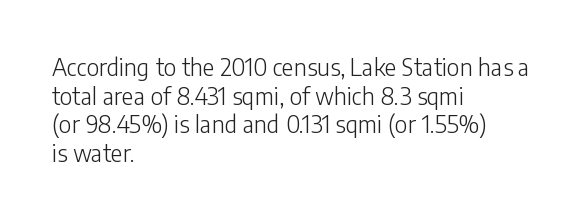
The lines sit at an ordinary, default distance from one another. The text block is weighted toward the left margin, trailing off unevenly rightward. Tracking value appears to be zero — textbook default spacing. Has an underline been added? It has not. Stroke mass is kept to a normal reading level or below.
